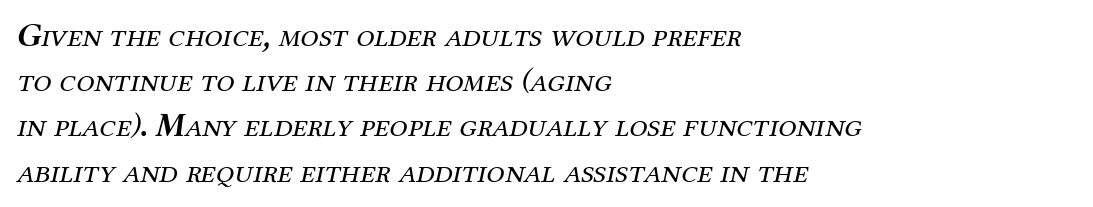
{"serif": "yes", "italic": "yes", "lean": "right", "slant_degrees": 12, "bold": "no", "weight": "regular", "width": "normal", "stroke_contrast": "medium", "x_height": "medium", "monospaced": "no", "underline": "no", "align": "left", "line_spacing": "normal", "line_spacing_ratio": 1.37, "letter_spacing": "normal", "letter_spacing_em": 0.0, "glyph_px": 33}
